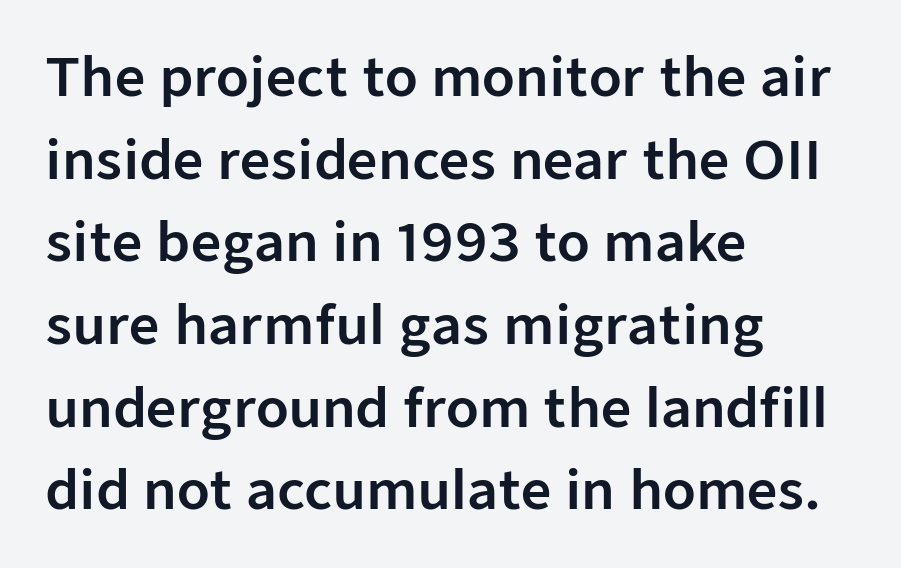
The image shows 53 px sans-serif type, upright; set left-aligned, normal line spacing (1.56x), normal letter spacing, not underlined; low stroke contrast and a medium x-height.
